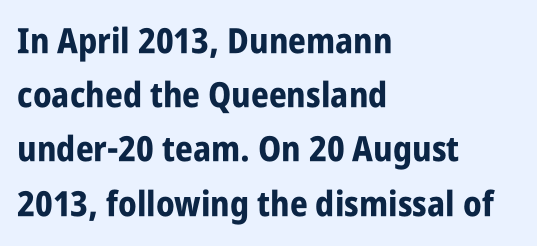
Q: Is the text bold? A: Yes.
Q: Is the text italic (slanted)? A: No, it is upright.
Q: Is the typeface a serif or a sans-serif typeface? A: Sans-serif.
Q: Is the text underlined? A: No.
Q: How is the paragraph aligned? A: Left-aligned.
Q: Is the spacing between letters normal or unusually wide? A: Normal.
Q: Is the spacing between lines tight, normal or loose? A: Normal.
Q: Width (condensed, normal, or wide)? A: Condensed.
Q: Stroke contrast? A: Low.
Q: x-height? A: Large.
Q: Monospaced? A: No.
